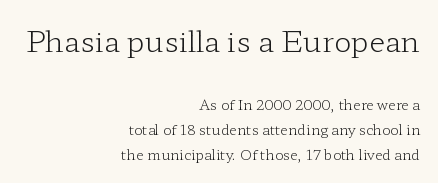
Q: Is the text bold? A: No.
Q: Is the text italic (slanted)? A: No, it is upright.
Q: Is the typeface a serif or a sans-serif typeface? A: Serif.
Q: Is the text underlined? A: No.
Q: How is the paragraph aligned? A: Right-aligned.
Q: Is the spacing between letters normal or unusually wide? A: Normal.
Q: Which block of text is set in a larger size, the first (top) or the second (bottom)? A: The first (top) one.
Q: Width (condensed, normal, or wide)? A: Wide.
Q: Stroke contrast? A: Low.
Q: x-height? A: Medium.
Q: Monospaced? A: No.
